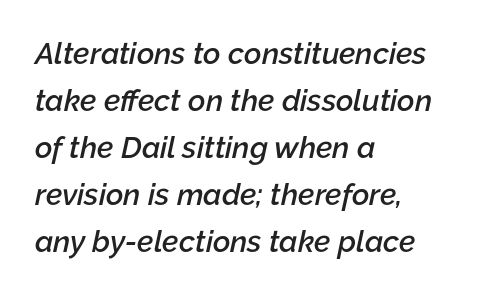
The image shows 30 px semibold type, italic (leaning right); set left-aligned, normal line spacing (1.57x), normal letter spacing, not underlined; low stroke contrast and a medium x-height.
